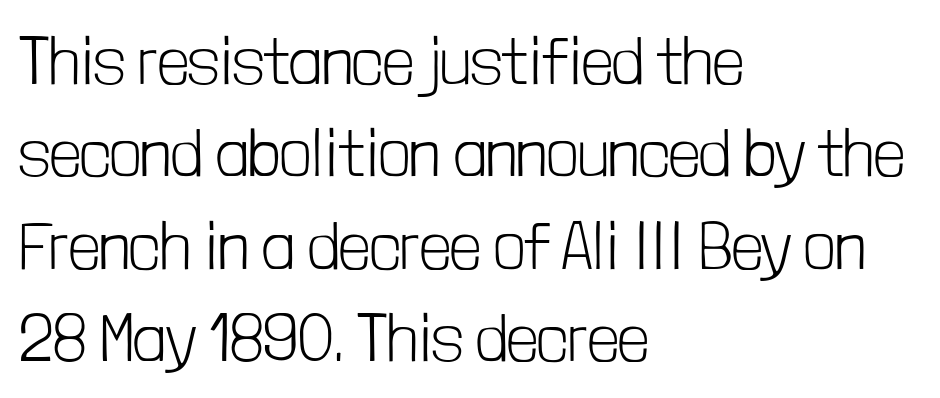
Q: Is the text bold? A: No.
Q: Is the text italic (slanted)? A: No, it is upright.
Q: Is the typeface a serif or a sans-serif typeface? A: Sans-serif.
Q: Is the text underlined? A: No.
Q: How is the paragraph aligned? A: Left-aligned.
Q: Is the spacing between letters normal or unusually wide? A: Normal.
Q: Is the spacing between lines tight, normal or loose? A: Normal.
Q: Width (condensed, normal, or wide)? A: Condensed.
Q: Stroke contrast? A: Low.
Q: x-height? A: Medium.
Q: Monospaced? A: No.
